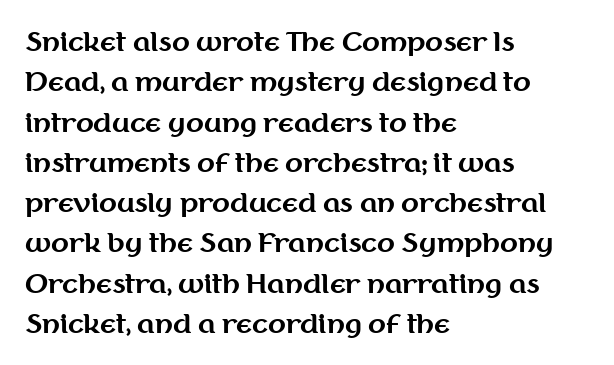
{"italic": "no", "bold": "yes", "underline": "no", "align": "left", "line_spacing": "normal", "line_spacing_ratio": 1.55, "letter_spacing": "normal", "letter_spacing_em": 0.0, "glyph_px": 26}
